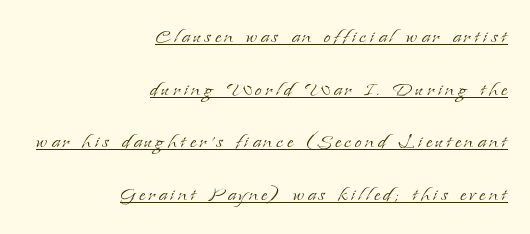
The lines are quadded right. Like a heading marked for emphasis, these lines bear an underscore. Whoever set this chose breathing room over compactness in the vertical rhythm. A quiet, ordinary-to-light weight characterises the typeface.
